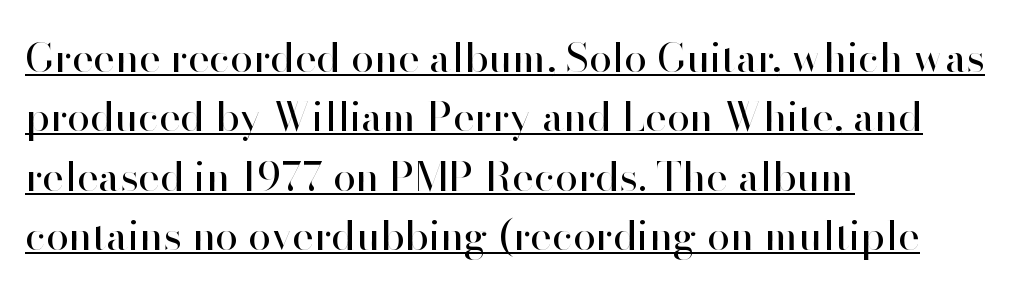
The image shows 41 px regular-weight sans-serif type, upright; set left-aligned, normal line spacing (1.45x), normal letter spacing, underlined; high stroke contrast and a small x-height.
